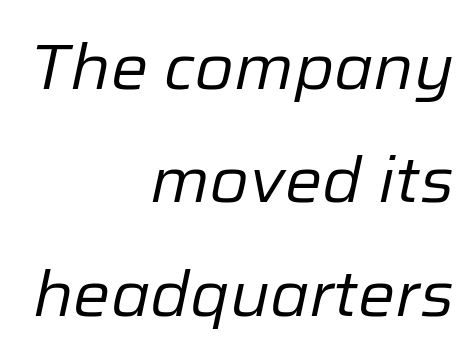
The image shows 63 px regular-weight type, italic (leaning right); set right-aligned, line spacing 1.8x, normal letter spacing, not underlined; low stroke contrast and a medium x-height.
